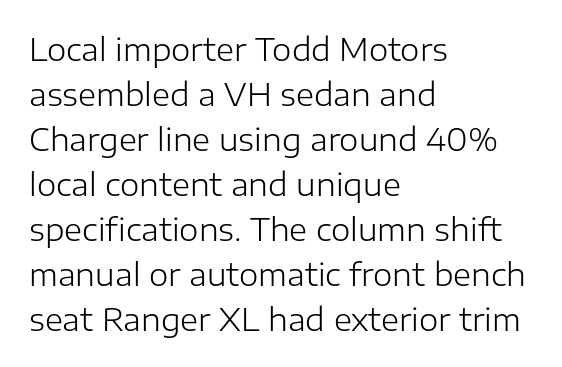
Spacing verdict: proportional, widths tailored to each character. Stroke mass is kept to a normal reading level or below. A typesetter would call this zero additional tracking. Students, observe: this is what conventionally led text looks like.
